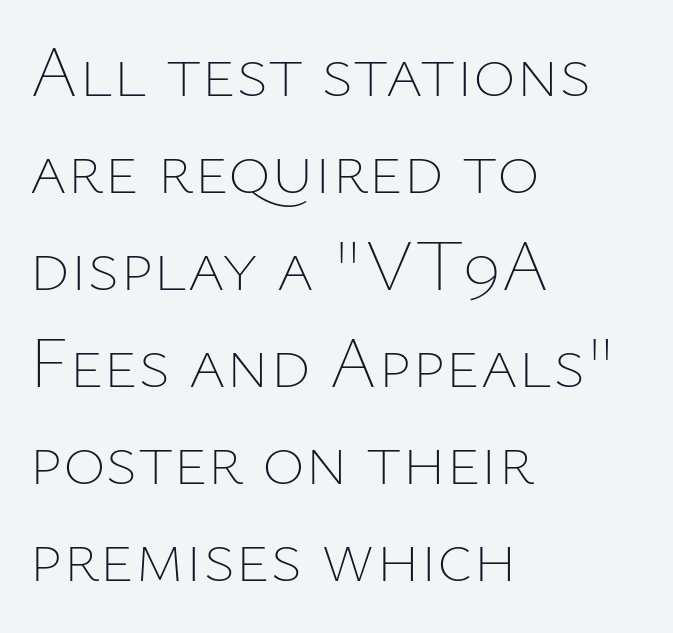
{"italic": "no", "bold": "no", "weight": "thin", "width": "normal", "stroke_contrast": "low", "x_height": "medium", "monospaced": "no", "underline": "no", "align": "left", "line_spacing": "normal", "line_spacing_ratio": 1.33, "letter_spacing": "normal", "letter_spacing_em": 0.0, "glyph_px": 73}
